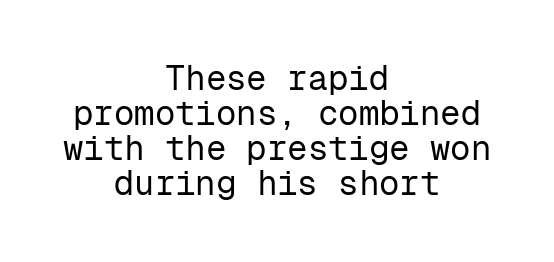
Q: Is the text bold? A: No.
Q: Is the text italic (slanted)? A: No, it is upright.
Q: Is the typeface a serif or a sans-serif typeface? A: Sans-serif.
Q: Is the text underlined? A: No.
Q: How is the paragraph aligned? A: Centered.
Q: Is the spacing between letters normal or unusually wide? A: Normal.
Q: Is the spacing between lines tight, normal or loose? A: Tight.
Q: Width (condensed, normal, or wide)? A: Normal.
Q: Stroke contrast? A: Low.
Q: x-height? A: Medium.
Q: Monospaced? A: Yes.
